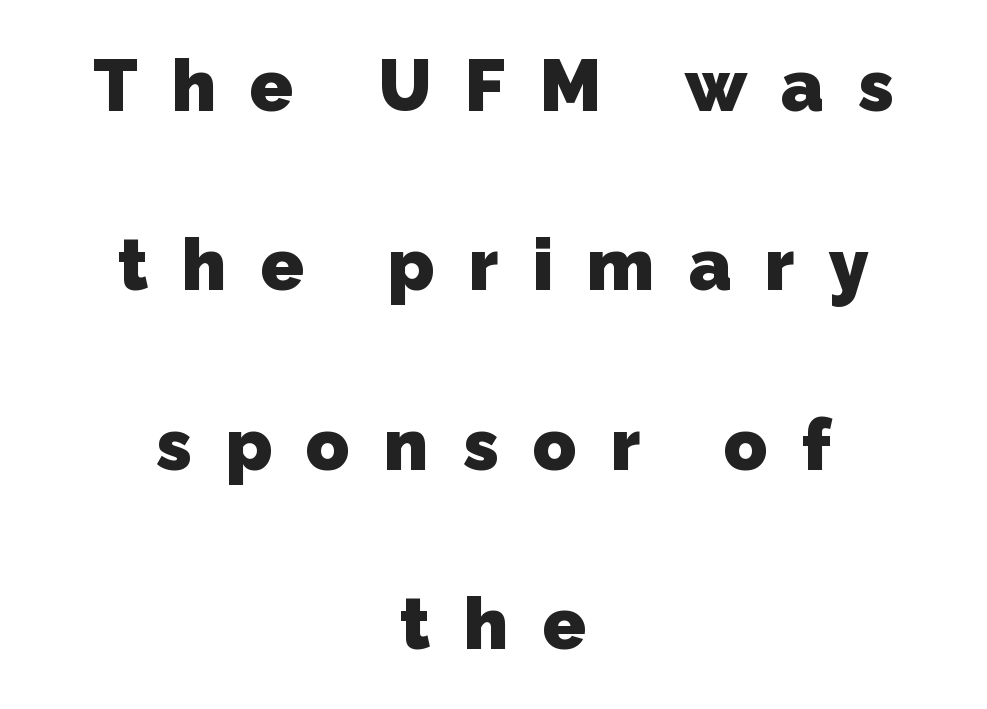
A full-strength bold gives these letters their thick strokes. Compared with a flush-left layout, this one balances lines on the center instead. Whoever set this chose breathing room over compactness in the vertical rhythm. Spacing verdict: proportional, widths tailored to each character. Compared with typical body copy, the letter spacing here is much looser.
